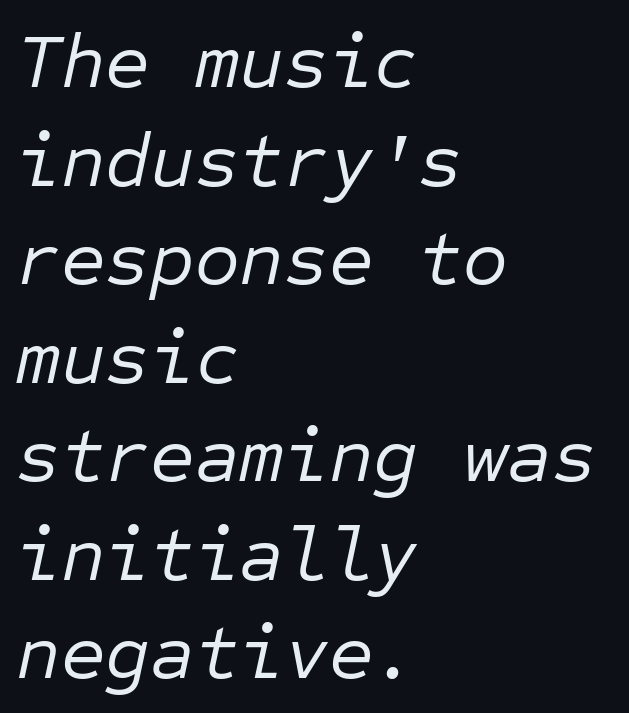
{"italic": "yes", "lean": "right", "slant_degrees": 12, "bold": "no", "weight": "regular", "width": "normal", "stroke_contrast": "low", "x_height": "medium", "monospaced": "yes", "underline": "no", "align": "left", "line_spacing": "normal", "line_spacing_ratio": 1.28, "letter_spacing": "normal", "letter_spacing_em": 0.0, "glyph_px": 77}
